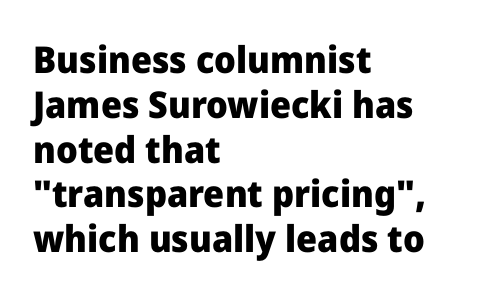
{"serif": "no", "italic": "no", "bold": "yes", "weight": "heavy", "width": "normal", "stroke_contrast": "low", "x_height": "medium", "monospaced": "no", "underline": "no", "align": "left", "line_spacing_ratio": 1.21, "letter_spacing": "normal", "letter_spacing_em": 0.0, "glyph_px": 37}
